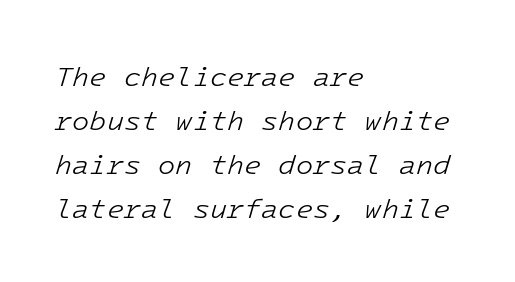
{"italic": "yes", "lean": "right", "slant_degrees": 16, "bold": "no", "weight": "light", "width": "normal", "stroke_contrast": "low", "x_height": "medium", "underline": "no", "align": "left", "line_spacing": "normal", "line_spacing_ratio": 1.57, "letter_spacing": "normal", "letter_spacing_em": 0.0, "glyph_px": 28}
